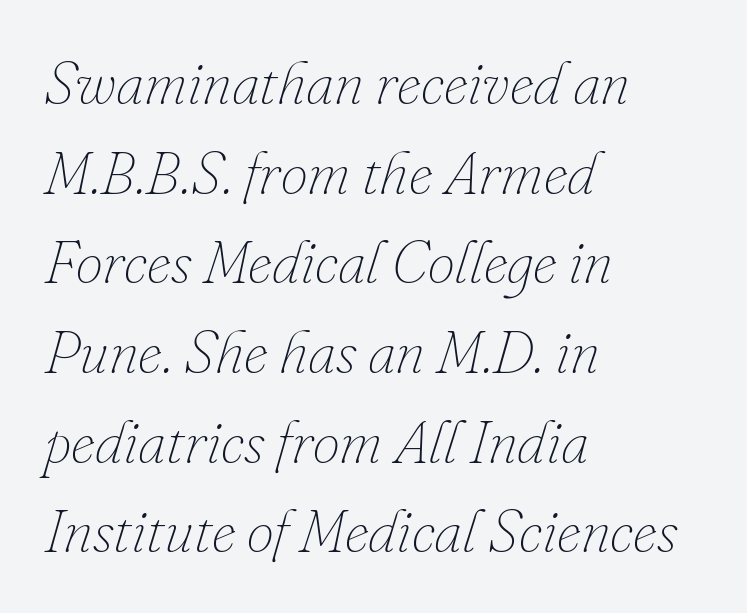
Q: Is the text bold? A: No.
Q: Is the text italic (slanted)? A: Yes, it leans right by about 16 degrees.
Q: Is the text underlined? A: No.
Q: How is the paragraph aligned? A: Left-aligned.
Q: Is the spacing between letters normal or unusually wide? A: Normal.
Q: Is the spacing between lines tight, normal or loose? A: Normal.
Q: Width (condensed, normal, or wide)? A: Normal.
Q: Stroke contrast? A: Low.
Q: x-height? A: Small.
Q: Monospaced? A: No.
